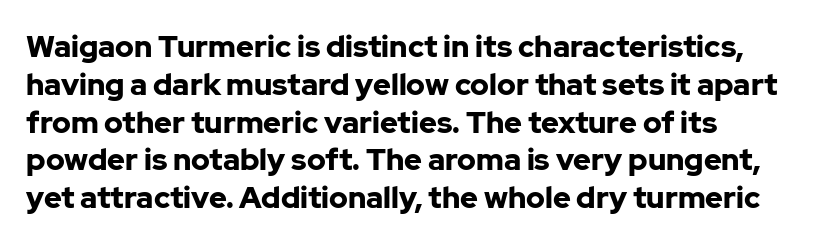
{"serif": "no", "italic": "no", "bold": "yes", "weight": "bold", "width": "normal", "stroke_contrast": "low", "x_height": "medium", "monospaced": "no", "underline": "no", "line_spacing": "normal", "line_spacing_ratio": 1.26, "letter_spacing": "normal", "letter_spacing_em": 0.0, "glyph_px": 30}
